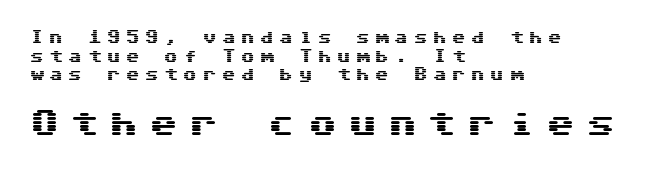
The image shows 29 px wide sans-serif type, upright; set left-aligned, normal line spacing (1.33x), unusually wide letter spacing (+0.37 em), not underlined; the second (bottom) block is 2.07x larger; medium stroke contrast and a medium x-height.
